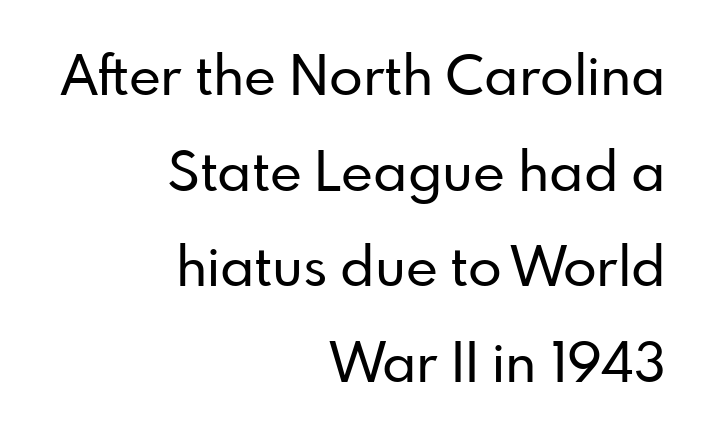
Q: Is the text italic (slanted)? A: No, it is upright.
Q: Is the typeface a serif or a sans-serif typeface? A: Sans-serif.
Q: Is the text underlined? A: No.
Q: How is the paragraph aligned? A: Right-aligned.
Q: Is the spacing between letters normal or unusually wide? A: Normal.
Q: Width (condensed, normal, or wide)? A: Normal.
Q: Stroke contrast? A: Low.
Q: x-height? A: Small.
Q: Monospaced? A: No.
